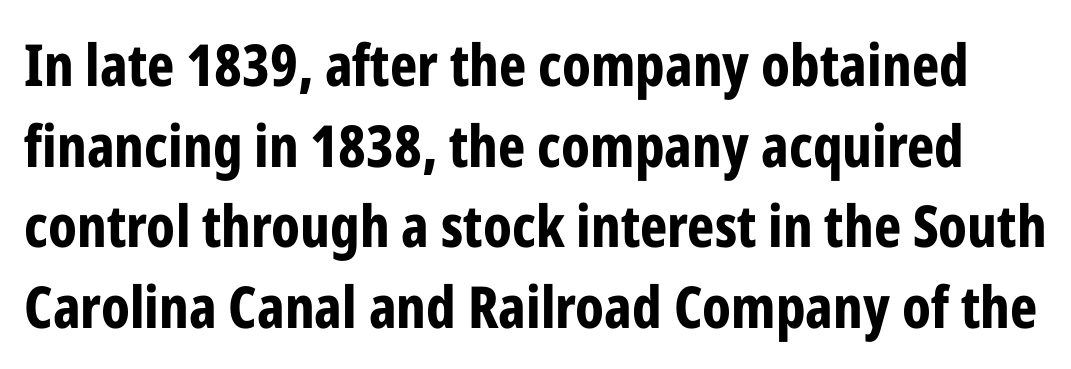
The strokes are fattened all the way to bold. The lines sit at an ordinary, default distance from one another. These lines are rendered in a variable-pitch font. The glyphs in this specimen are sans serif. The letters stand upright; this is a roman face. The face used here is rendered with its standard letterfit.
